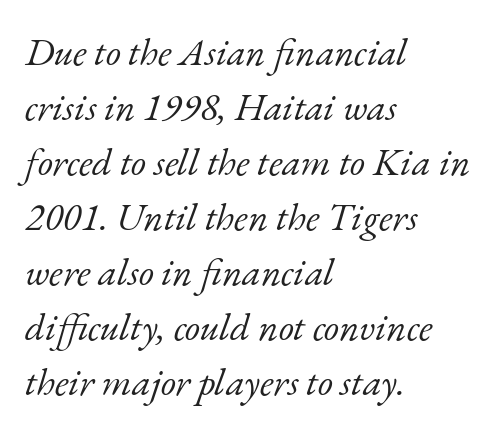
Q: Is the text bold? A: No.
Q: Is the text italic (slanted)? A: Yes, it leans right by about 17 degrees.
Q: Is the typeface a serif or a sans-serif typeface? A: Serif.
Q: Is the text underlined? A: No.
Q: How is the paragraph aligned? A: Left-aligned.
Q: Is the spacing between letters normal or unusually wide? A: Normal.
Q: Is the spacing between lines tight, normal or loose? A: Normal.
Q: Width (condensed, normal, or wide)? A: Normal.
Q: Stroke contrast? A: Low.
Q: x-height? A: Small.
Q: Monospaced? A: No.
